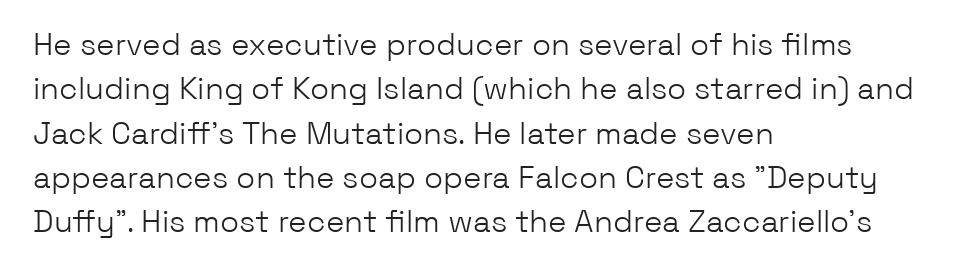
A typesetter would call this leading conventional body-copy spacing. To sum up the face: it is a sans, with no serifs. Horizontally, the lines are justified to the leading edge only. Nothing heavy about these letters — not bold at all.
